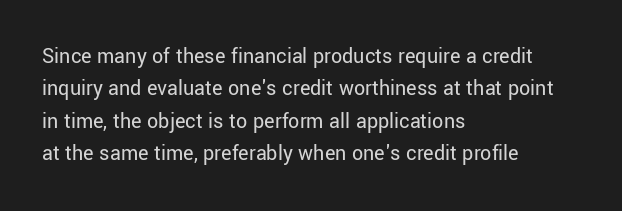
The image shows 22 px text type, upright; set left-aligned, normal line spacing (1.47x), normal letter spacing, not underlined.
